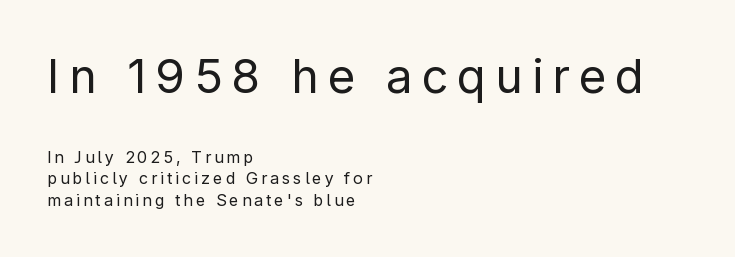
{"serif": "no", "italic": "no", "bold": "no", "weight": "regular", "width": "normal", "stroke_contrast": "low", "x_height": "medium", "monospaced": "no", "underline": "no", "align": "left", "line_spacing": "normal", "line_spacing_ratio": 1.33, "larger_block": "first", "size_ratio": 2.94, "glyph_px": 47}
